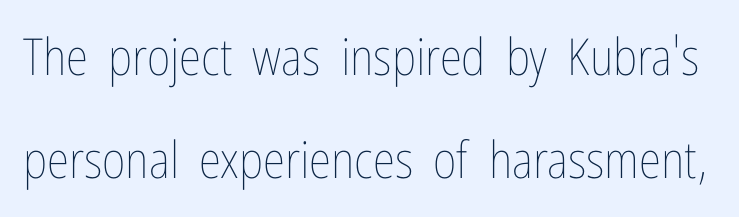
Q: Is the text bold? A: No.
Q: Is the text italic (slanted)? A: No, it is upright.
Q: Is the text underlined? A: No.
Q: Is the spacing between letters normal or unusually wide? A: Normal.
Q: Is the spacing between lines tight, normal or loose? A: Loose.
Q: Width (condensed, normal, or wide)? A: Condensed.
Q: Stroke contrast? A: Low.
Q: x-height? A: Medium.
Q: Monospaced? A: No.
